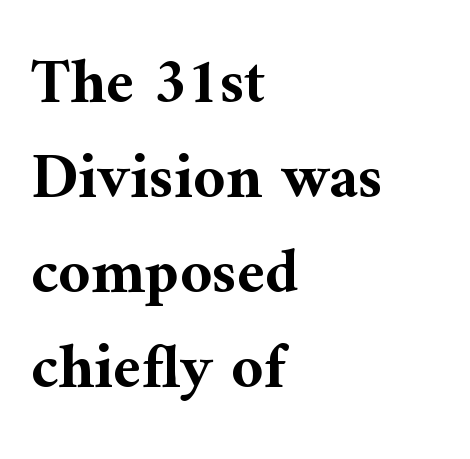
{"serif": "yes", "italic": "no", "bold": "yes", "weight": "bold", "width": "normal", "stroke_contrast": "medium", "x_height": "medium", "monospaced": "no", "underline": "no", "align": "left", "line_spacing": "normal", "line_spacing_ratio": 1.51, "letter_spacing": "normal", "letter_spacing_em": 0.0, "glyph_px": 63}
